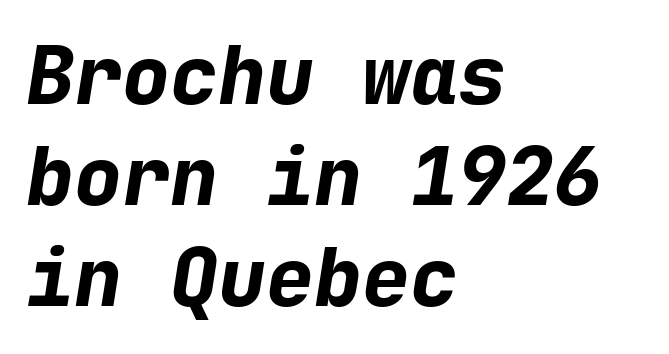
{"italic": "yes", "lean": "right", "slant_degrees": 9, "bold": "yes", "weight": "bold", "width": "normal", "stroke_contrast": "low", "x_height": "medium", "monospaced": "yes", "underline": "no", "align": "left", "line_spacing": "normal", "line_spacing_ratio": 1.26, "letter_spacing": "normal", "letter_spacing_em": 0.0, "glyph_px": 80}
